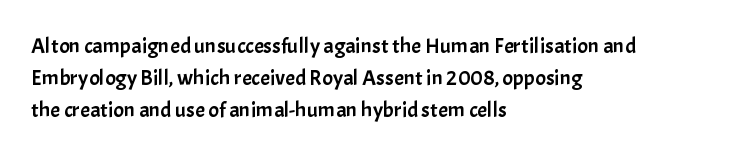
These lines were composed using upright roman letters. If you drew a ruler down the left edge, every line would touch it. In terms of leading, this rendering sits right in the middle. These lines keep a tight, regular rhythm from letter to letter. The glyphs are unaccompanied by any horizontal stroke below them.
